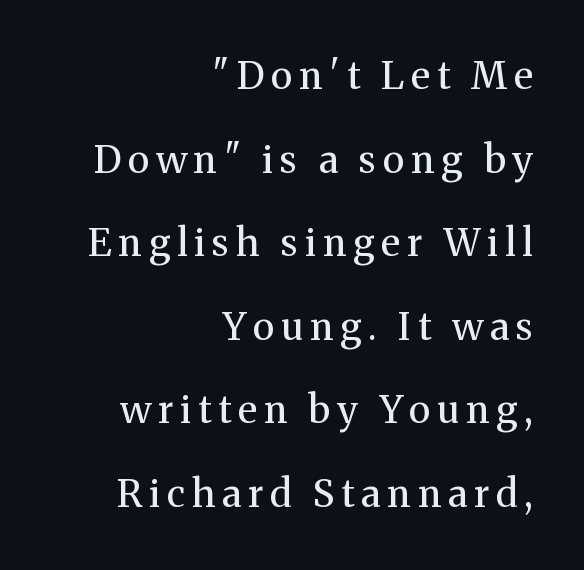
Varying glyph widths throughout — classic text-font behaviour. Stroke thickness stays within the range of a standard reading face or lighter. Tall strokes in this sample are plumb rather than angled. Whoever set this chose breathing room over compactness in the vertical rhythm.
